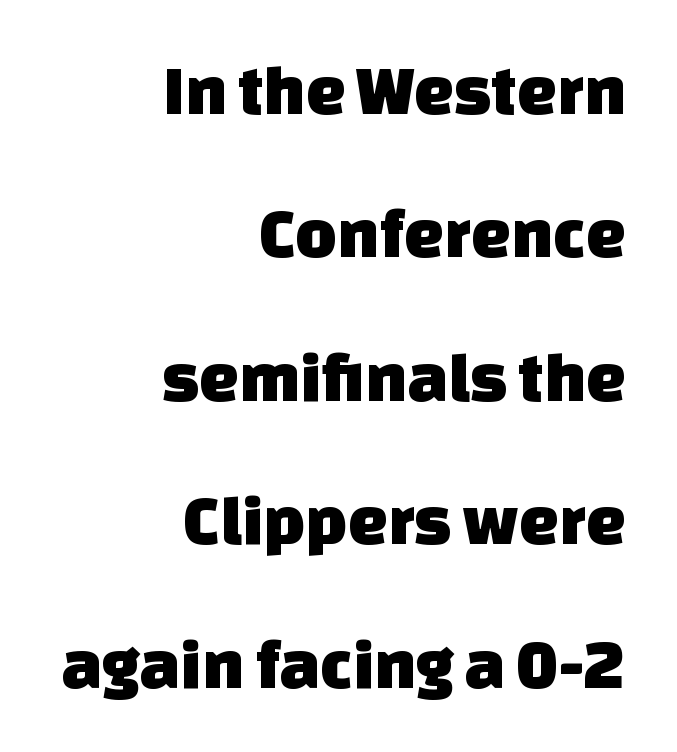
{"serif": "no", "width": "normal", "stroke_contrast": "low", "x_height": "large", "monospaced": "no", "underline": "no", "align": "right", "line_spacing": "loose", "line_spacing_ratio": 2.02, "letter_spacing": "normal", "letter_spacing_em": 0.0, "glyph_px": 71}
